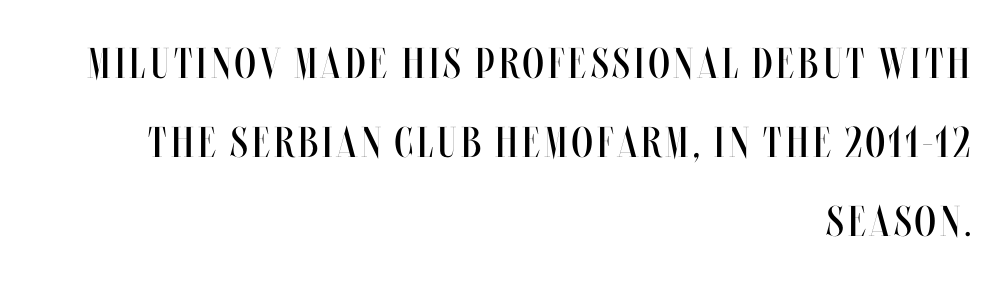
Q: Is the text bold? A: No.
Q: Is the text italic (slanted)? A: No, it is upright.
Q: Is the text underlined? A: No.
Q: How is the paragraph aligned? A: Right-aligned.
Q: Width (condensed, normal, or wide)? A: Condensed.
Q: Stroke contrast? A: Medium.
Q: x-height? A: Large.
Q: Monospaced? A: No.
